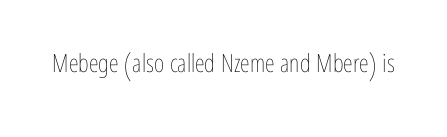
{"italic": "no", "bold": "no", "underline": "no", "letter_spacing": "normal", "letter_spacing_em": 0.0, "glyph_px": 25}
